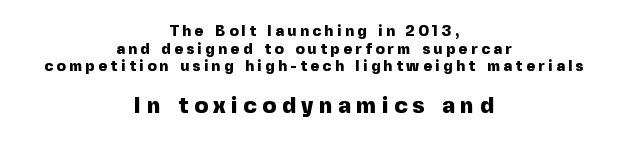
The image shows 23 px bold type, upright; set centered, line spacing 1.18x, unusually wide letter spacing (+0.24 em), not underlined; the second (bottom) block is 1.53x larger.
